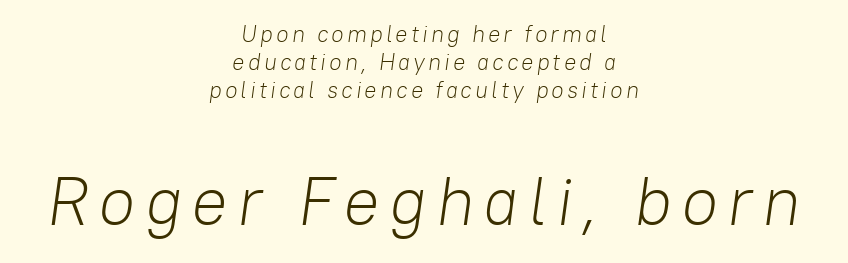
The image shows 68 px light type, italic (leaning right); set centered, line spacing 1.21x, not underlined; the second (bottom) block is 2.96x larger; low stroke contrast and a medium x-height.
